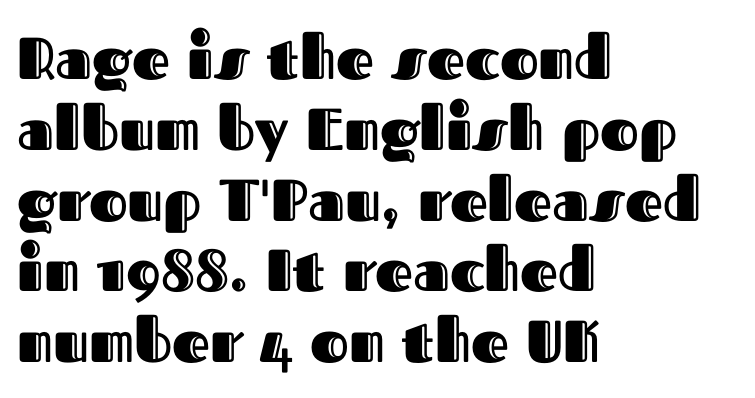
Q: Is the text italic (slanted)? A: No, it is upright.
Q: Is the text underlined? A: No.
Q: How is the paragraph aligned? A: Left-aligned.
Q: Is the spacing between letters normal or unusually wide? A: Normal.
Q: Width (condensed, normal, or wide)? A: Normal.
Q: x-height? A: Medium.
Q: Monospaced? A: No.
